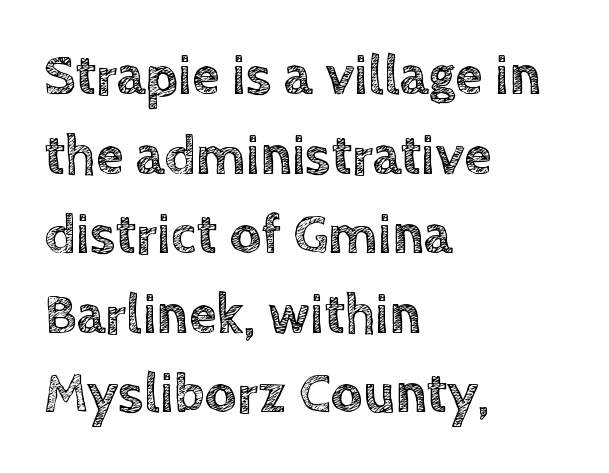
{"italic": "no", "width": "normal", "x_height": "large", "monospaced": "no", "underline": "no", "align": "left", "line_spacing": "normal", "line_spacing_ratio": 1.42, "letter_spacing": "normal", "letter_spacing_em": 0.0, "glyph_px": 56}
